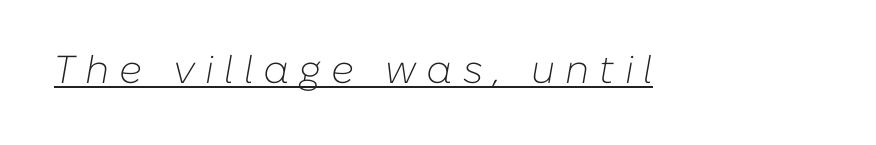
Heft: none added — not bold. The face used here is proportionally spaced, like ordinary book or web type. A typesetter would mark this as italic. Loose tracking; the words dissolve into strings of separated letters. Quick note: underline on.
